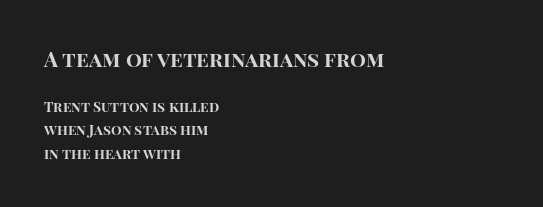
Type size steps down from the first block to the second. Every row of glyphs begins at an identical x-position on the left. The letters sit at their default tracking, neither squeezed nor spread. Notice how the stems are strictly vertical — no italics here. Leading matches the norm, producing a regular column. Every letter is thick-stroked: bold, no question.
